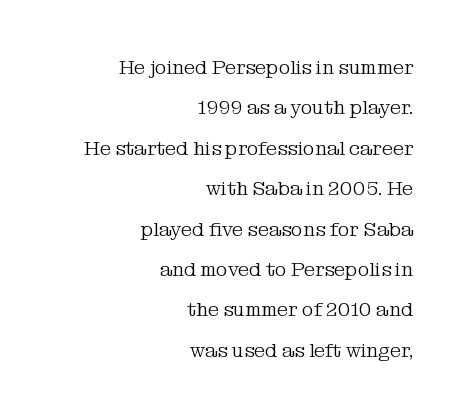
{"italic": "no", "bold": "no", "underline": "no", "align": "right", "line_spacing": "loose", "line_spacing_ratio": 2.02, "letter_spacing": "normal", "letter_spacing_em": 0.0, "glyph_px": 20}
